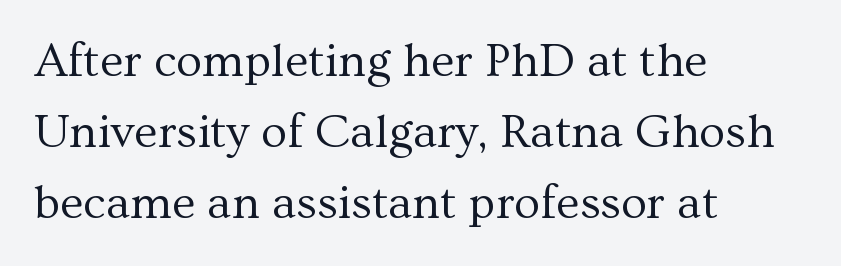
Q: Is the text bold? A: No.
Q: Is the text italic (slanted)? A: No, it is upright.
Q: Is the typeface a serif or a sans-serif typeface? A: Serif.
Q: Is the text underlined? A: No.
Q: How is the paragraph aligned? A: Left-aligned.
Q: Is the spacing between letters normal or unusually wide? A: Normal.
Q: Is the spacing between lines tight, normal or loose? A: Normal.
Q: Width (condensed, normal, or wide)? A: Normal.
Q: Stroke contrast? A: Medium.
Q: x-height? A: Medium.
Q: Monospaced? A: No.
